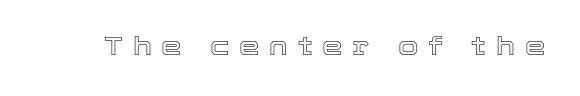
Q: Is the text italic (slanted)? A: No, it is upright.
Q: Is the text underlined? A: No.
Q: Is the spacing between letters normal or unusually wide? A: Unusually wide.
